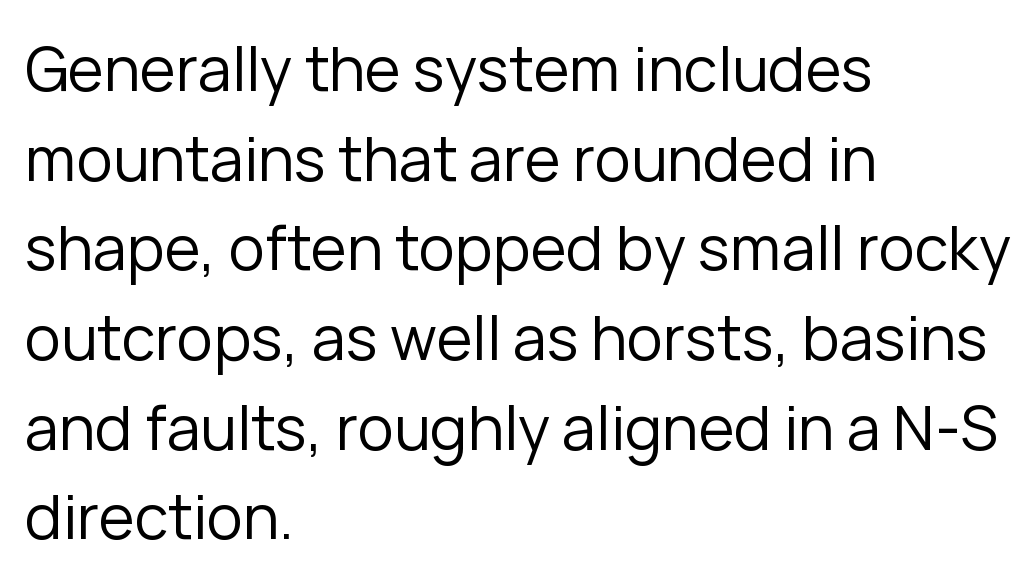
The image shows 61 px regular-weight sans-serif type, upright; set left-aligned, normal line spacing (1.47x), normal letter spacing, not underlined; low stroke contrast and a medium x-height.
